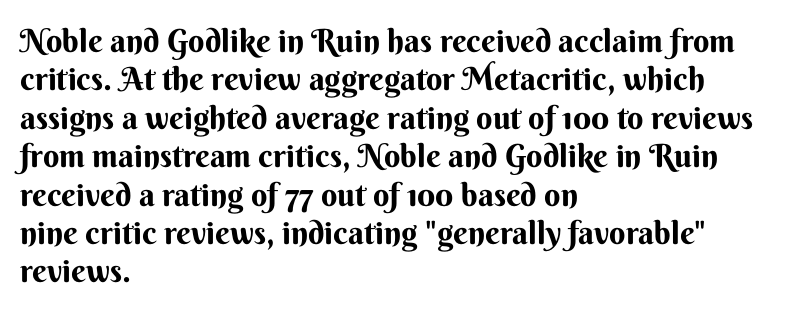
{"serif": "no", "italic": "no", "bold": "yes", "weight": "bold", "width": "normal", "stroke_contrast": "medium", "x_height": "small", "monospaced": "no", "underline": "no", "align": "left", "line_spacing_ratio": 1.2, "letter_spacing": "normal", "letter_spacing_em": 0.0, "glyph_px": 32}
